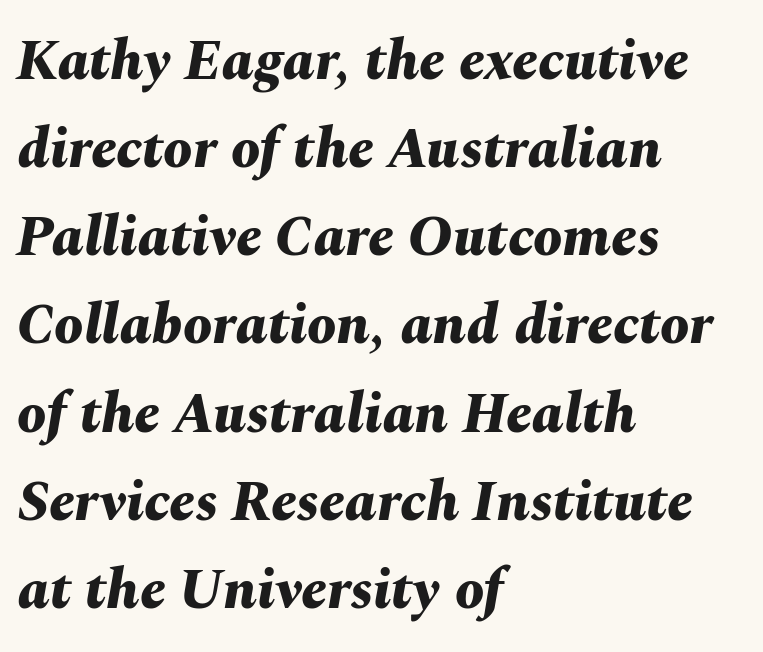
Q: Is the text bold? A: Yes.
Q: Is the text italic (slanted)? A: Yes, it leans right by about 10 degrees.
Q: Is the text underlined? A: No.
Q: How is the paragraph aligned? A: Left-aligned.
Q: Is the spacing between letters normal or unusually wide? A: Normal.
Q: Is the spacing between lines tight, normal or loose? A: Normal.
Q: Width (condensed, normal, or wide)? A: Normal.
Q: Stroke contrast? A: Medium.
Q: x-height? A: Medium.
Q: Monospaced? A: No.
